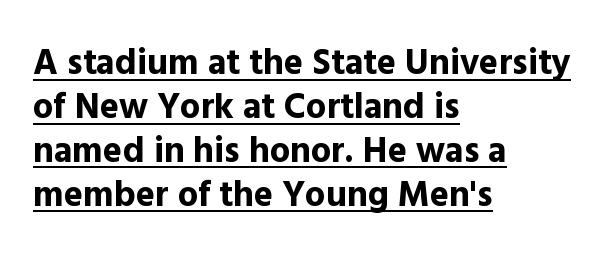
Q: Is the text bold? A: Yes.
Q: Is the text italic (slanted)? A: No, it is upright.
Q: Is the typeface a serif or a sans-serif typeface? A: Sans-serif.
Q: Is the text underlined? A: Yes.
Q: How is the paragraph aligned? A: Left-aligned.
Q: Is the spacing between letters normal or unusually wide? A: Normal.
Q: Width (condensed, normal, or wide)? A: Normal.
Q: x-height? A: Medium.
Q: Monospaced? A: No.
